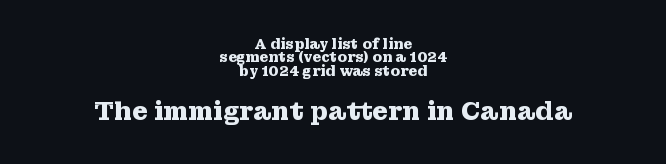
One glance says dense: line gaps are narrower than usual. These lines are centered, leaving both edges ragged. The second block has been scaled up relative to the first. A typesetter would call this zero additional tracking. This is heavy type, rendered in bold. Words float on clear page, feet unadorned.
